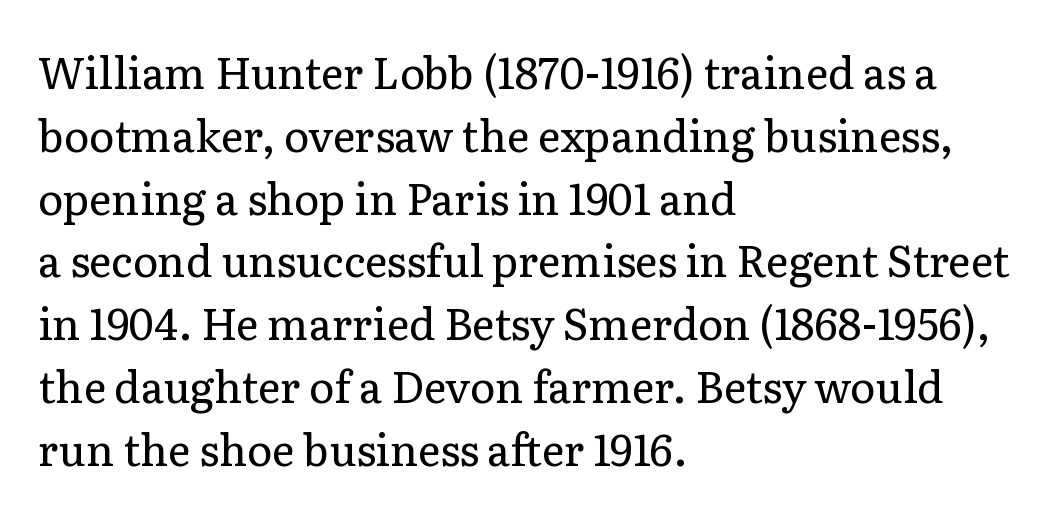
In CSS terms this would be text-align: left. Horizontal bands of white between lines are of average thickness. The strokes are not fattened; the text isn't bold. The letterforms sit shoulder to shoulder at normal distance. Nope, not italic — everything's standing straight. To sum up the face: it has serifs.
